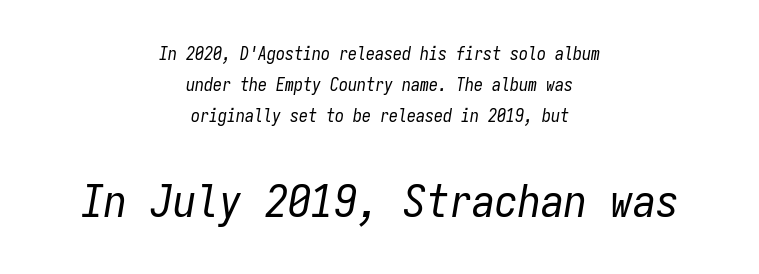
The typesetter chose a symmetrical, centered arrangement here. The whole block is typeset with a tilt. Words appear dense and cohesive because spacing is normal. The passage shown is not bold in any degree. This sample has the even, mechanical cadence of fixed-width lettering. The space directly below the letters is spotless.
